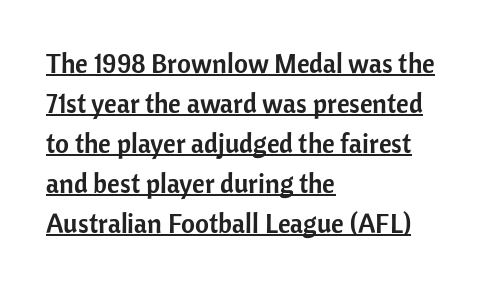
The rendering uses a moderate line-height, typical for paragraphs. Is the letter spacing exaggerated? No — it looks like the ordinary default. These lines were composed using upright roman letters. Looks like someone drew a line under every word here. Each line starts at the same left margin while the right side varies.
